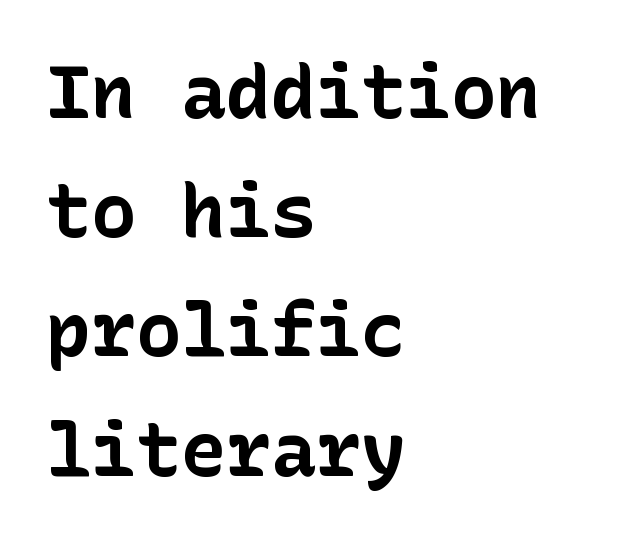
The image shows 75 px bold sans-serif type, upright; set left-aligned, normal line spacing (1.59x), normal letter spacing, not underlined; low stroke contrast and a medium x-height.
